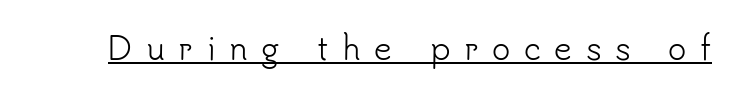
Q: Is the text bold? A: No.
Q: Is the text italic (slanted)? A: No, it is upright.
Q: Is the typeface a serif or a sans-serif typeface? A: Sans-serif.
Q: Is the text underlined? A: Yes.
Q: Is the spacing between letters normal or unusually wide? A: Unusually wide.
Q: Width (condensed, normal, or wide)? A: Normal.
Q: Stroke contrast? A: Low.
Q: x-height? A: Small.
Q: Monospaced? A: No.
